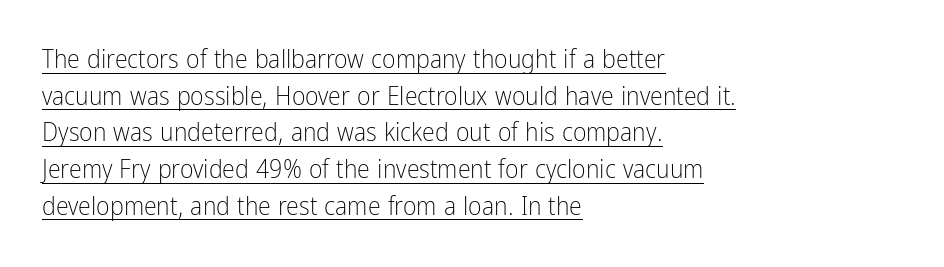
You can see a thin bar hugging the bottom of the glyphs. It's the straight-up-and-down kind of type. The typesetter chose a ragged-right arrangement here. In terms of letterspacing, this is plain default setting.
